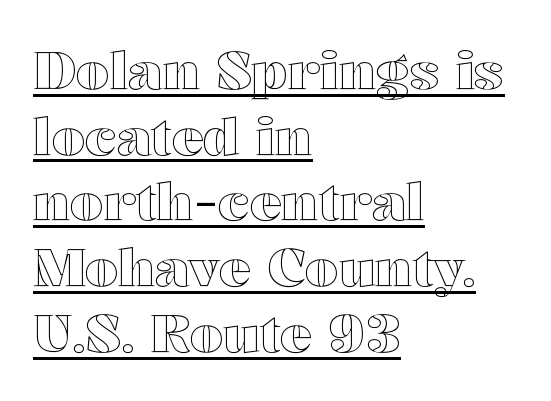
Style check: upright. What stands out about the letter spacing? Nothing — it is the standard amount. A typesetter would call this proportional, since set widths differ per character. Each line of the rendering has a horizontal stroke beneath the glyphs.
